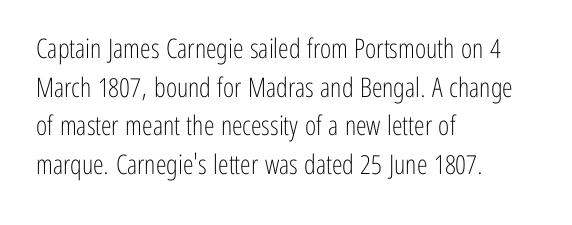
{"italic": "no", "bold": "no", "underline": "no", "align": "left", "line_spacing": "normal", "line_spacing_ratio": 1.43, "letter_spacing": "normal", "letter_spacing_em": 0.0, "glyph_px": 27}
